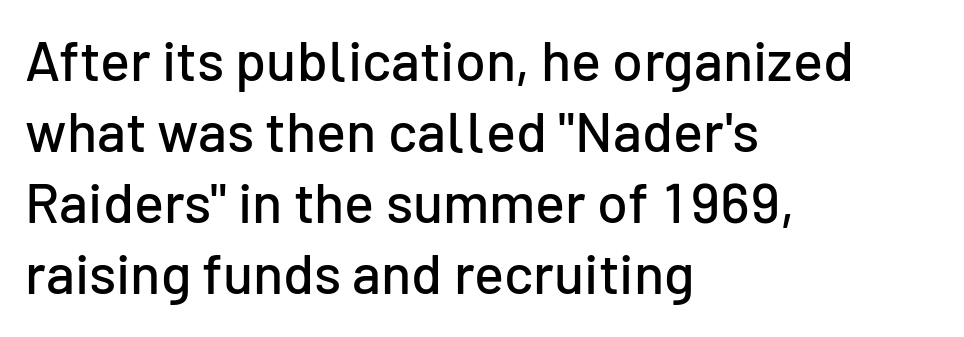
The image shows 56 px sans-serif type, upright; set left-aligned, normal line spacing (1.27x), normal letter spacing, not underlined; low stroke contrast and a medium x-height.
